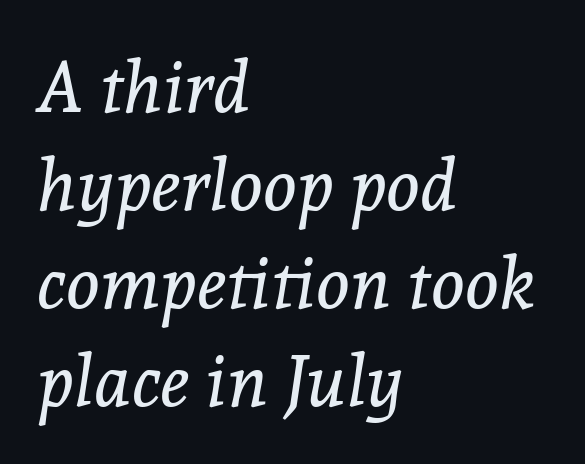
Q: Is the text bold? A: No.
Q: Is the text italic (slanted)? A: Yes, it leans right by about 8 degrees.
Q: Is the typeface a serif or a sans-serif typeface? A: Serif.
Q: Is the text underlined? A: No.
Q: How is the paragraph aligned? A: Left-aligned.
Q: Is the spacing between letters normal or unusually wide? A: Normal.
Q: Is the spacing between lines tight, normal or loose? A: Normal.
Q: Width (condensed, normal, or wide)? A: Normal.
Q: x-height? A: Medium.
Q: Monospaced? A: No.
